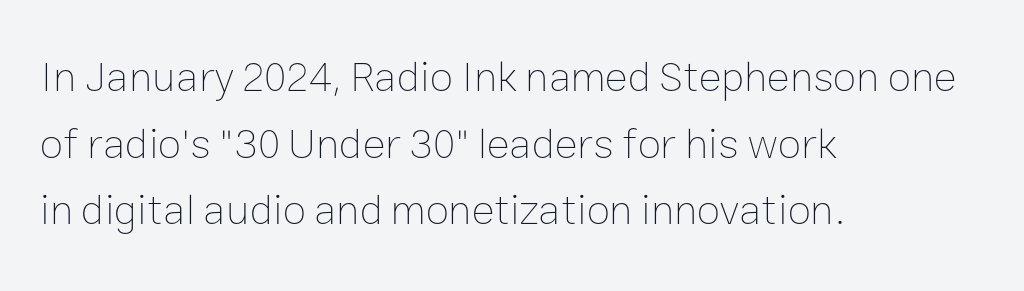
Is the letter spacing exaggerated? No — it looks like the ordinary default. This block has exactly the height ordinary leading produces. These lines stack with their left ends in a neat column. This sample has the flowing, uneven cadence of proportional lettering. The face looks like a standard text weight, possibly lighter. Does the lettering tilt? It doesn't — this is upright.
